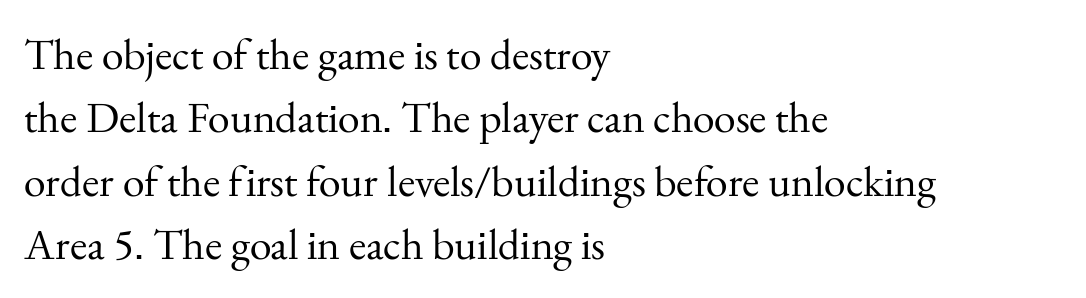
The image shows 44 px regular-weight serif type, upright; set left-aligned, normal line spacing (1.44x), normal letter spacing, not underlined; medium stroke contrast and a small x-height.
